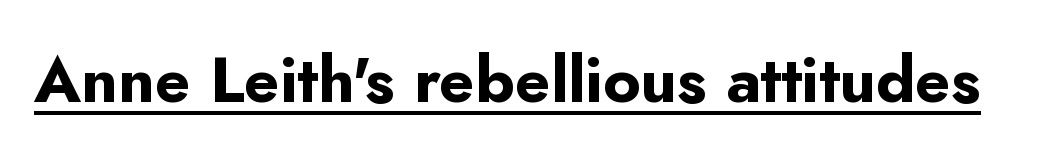
Typographically, this falls in the sans-serif category. Observe the ordinary spacing: letters are neighbours, not strangers. Each letter keeps its own natural width here, so spacing adapts to shape. Summary of weight: heavy, a full bold.
